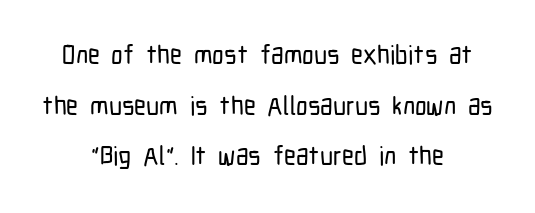
One-word summary of the alignment: center. Nobody touched the tracking dial on this one. Every character sits straight up, as roman type does. The strip under each line holds only bare page. If you measured baseline to baseline, you'd find a long distance.
